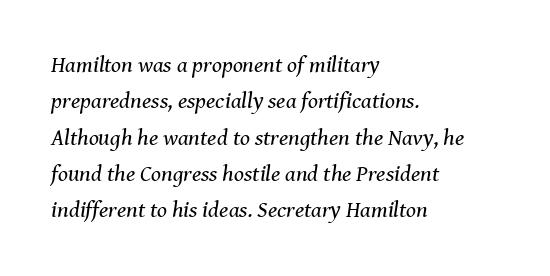
Q: Is the text bold? A: No.
Q: Is the text italic (slanted)? A: Yes, it leans right by about 8 degrees.
Q: Is the text underlined? A: No.
Q: How is the paragraph aligned? A: Left-aligned.
Q: Is the spacing between letters normal or unusually wide? A: Normal.
Q: Is the spacing between lines tight, normal or loose? A: Normal.
